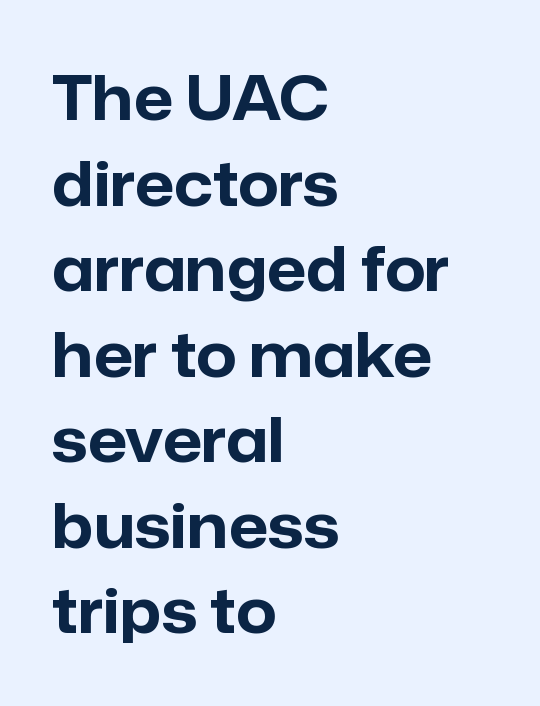
The rendering shows plain stroke endings on the letterforms — a sans-serif design. Emphasis by weight is at full strength: bold. Horizontal alignment here is leftward, the default for most running prose. Unlike italic type, these characters show no tilt at all. The passage shown is typed in a proportional face where columns would drift.
